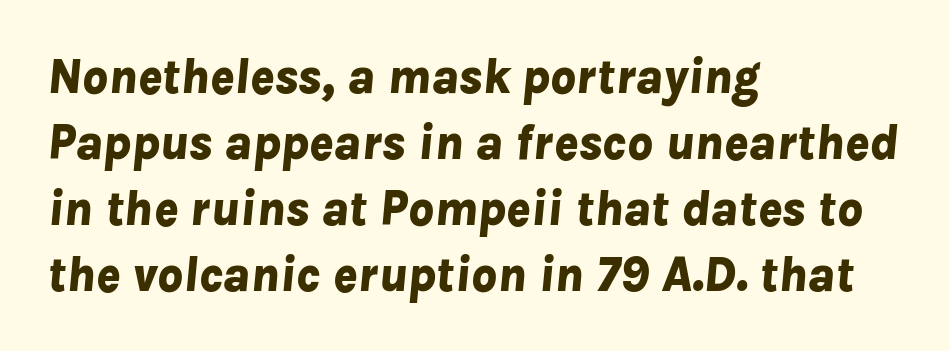
Q: Is the text bold? A: Yes.
Q: Is the text italic (slanted)? A: Yes, it leans right by about 8 degrees.
Q: Is the text underlined? A: No.
Q: How is the paragraph aligned? A: Left-aligned.
Q: Is the spacing between letters normal or unusually wide? A: Normal.
Q: Is the spacing between lines tight, normal or loose? A: Normal.
Q: Width (condensed, normal, or wide)? A: Normal.
Q: Stroke contrast? A: Low.
Q: x-height? A: Medium.
Q: Monospaced? A: No.
